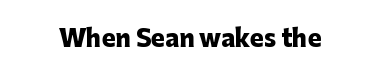
Q: Is the text bold? A: Yes.
Q: Is the text italic (slanted)? A: No, it is upright.
Q: Is the text underlined? A: No.
Q: Is the spacing between letters normal or unusually wide? A: Normal.
